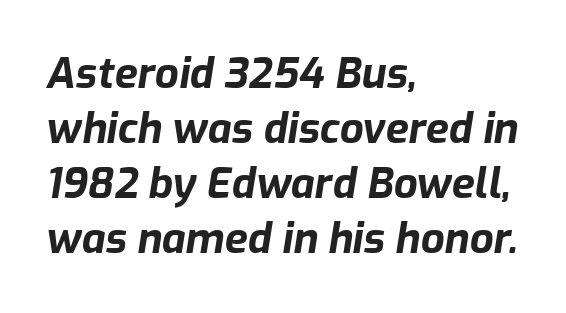
This sample is left-justified, so line endings fall wherever the words run out. The typesetting leans heavy: a genuine bold. The rendering uses a moderate line-height, typical for paragraphs. There's an unmistakable incline to the writing here.
